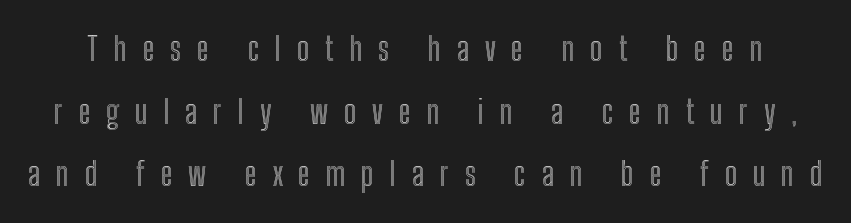
Q: Is the text italic (slanted)? A: No, it is upright.
Q: Is the text underlined? A: No.
Q: Is the spacing between letters normal or unusually wide? A: Unusually wide.
Q: Is the spacing between lines tight, normal or loose? A: Loose.
Q: Width (condensed, normal, or wide)? A: Condensed.
Q: x-height? A: Medium.
Q: Monospaced? A: No.
